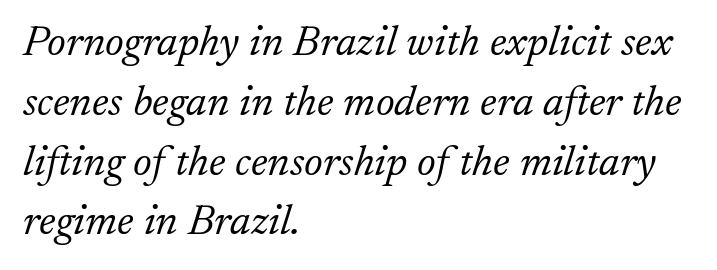
{"serif": "yes", "italic": "yes", "lean": "right", "slant_degrees": 17, "bold": "no", "weight": "light", "width": "normal", "stroke_contrast": "low", "x_height": "small", "monospaced": "no", "underline": "no", "align": "left", "line_spacing": "normal", "line_spacing_ratio": 1.39, "letter_spacing": "normal", "letter_spacing_em": 0.0, "glyph_px": 43}
